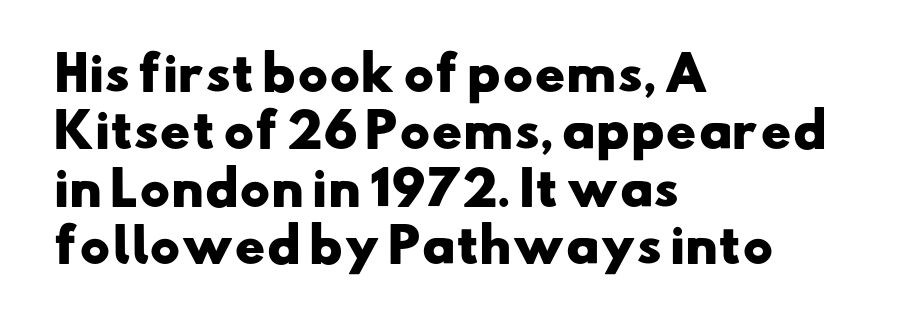
The image shows 46 px heavy, wide sans-serif type; set left-aligned, normal line spacing (1.25x), normal letter spacing, not underlined; low stroke contrast and a small x-height.
